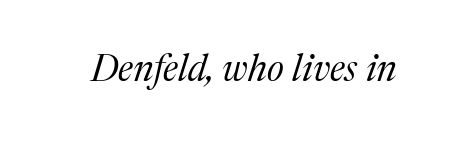
Q: Is the text bold? A: No.
Q: Is the text italic (slanted)? A: Yes, it leans right by about 17 degrees.
Q: Is the typeface a serif or a sans-serif typeface? A: Serif.
Q: Is the text underlined? A: No.
Q: Is the spacing between letters normal or unusually wide? A: Normal.
Q: Width (condensed, normal, or wide)? A: Normal.
Q: Stroke contrast? A: Medium.
Q: x-height? A: Medium.
Q: Monospaced? A: No.
